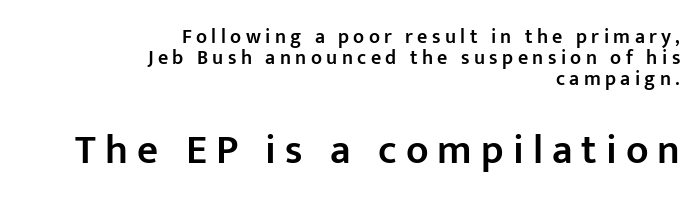
Lines of text with bare space underneath. These lines were composed using upright roman letters. These lines carry some extra weight — a demibold, not a full bold. Size contrast runs from small at the top to large at the bottom. You could barely slide anything between these rows.
